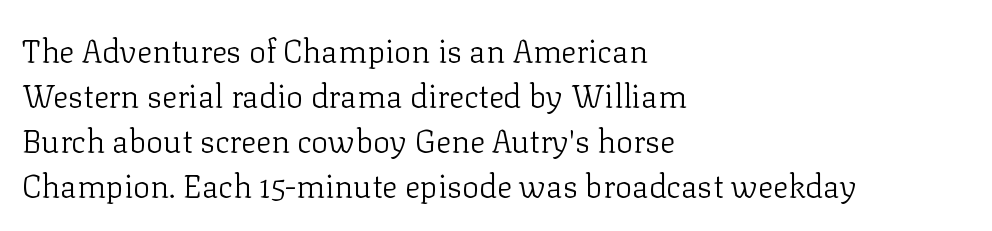
The image shows 32 px light serif type, upright; set left-aligned, normal line spacing (1.41x), normal letter spacing, not underlined; low stroke contrast and a medium x-height.
